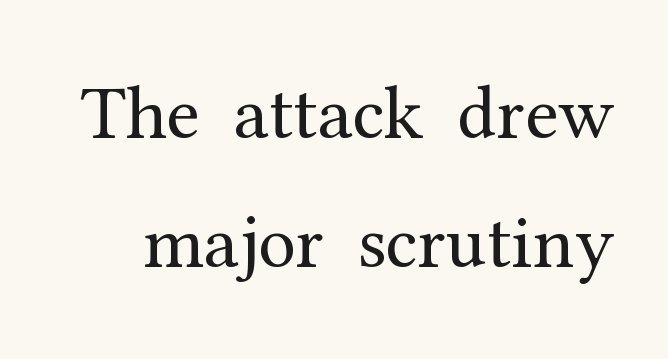
Q: Is the text bold? A: No.
Q: Is the text italic (slanted)? A: No, it is upright.
Q: Is the typeface a serif or a sans-serif typeface? A: Serif.
Q: Is the text underlined? A: No.
Q: Is the spacing between letters normal or unusually wide? A: Normal.
Q: Is the spacing between lines tight, normal or loose? A: Normal.
Q: Width (condensed, normal, or wide)? A: Normal.
Q: Stroke contrast? A: Medium.
Q: x-height? A: Medium.
Q: Monospaced? A: No.
